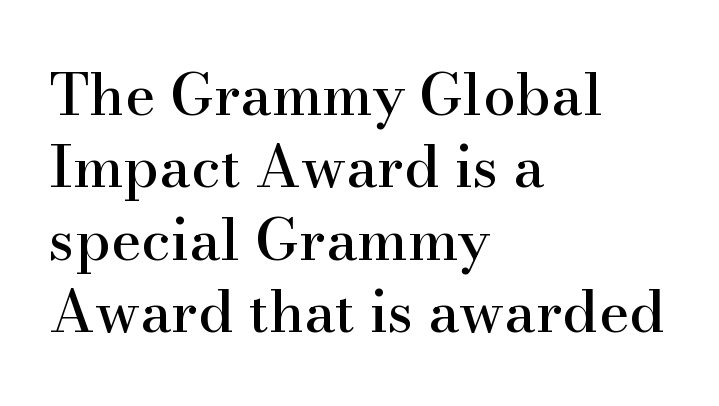
{"serif": "yes", "italic": "no", "width": "normal", "stroke_contrast": "high", "x_height": "small", "monospaced": "no", "underline": "no", "align": "left", "line_spacing": "normal", "line_spacing_ratio": 1.25, "letter_spacing": "normal", "letter_spacing_em": 0.0, "glyph_px": 58}
